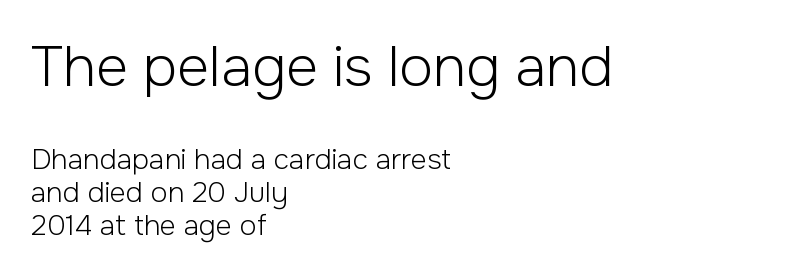
Q: Is the text bold? A: No.
Q: Is the text italic (slanted)? A: No, it is upright.
Q: Is the typeface a serif or a sans-serif typeface? A: Sans-serif.
Q: Is the text underlined? A: No.
Q: How is the paragraph aligned? A: Left-aligned.
Q: Is the spacing between letters normal or unusually wide? A: Normal.
Q: Which block of text is set in a larger size, the first (top) or the second (bottom)? A: The first (top) one.
Q: Width (condensed, normal, or wide)? A: Normal.
Q: Stroke contrast? A: Low.
Q: x-height? A: Medium.
Q: Monospaced? A: No.
